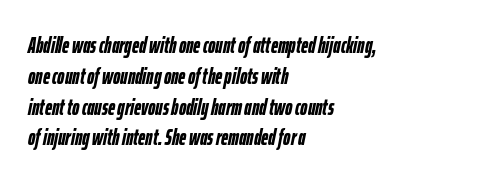
{"italic": "yes", "lean": "right", "slant_degrees": 12, "bold": "yes", "underline": "no", "align": "left", "line_spacing": "normal", "line_spacing_ratio": 1.4, "letter_spacing": "normal", "letter_spacing_em": 0.0, "glyph_px": 22}
